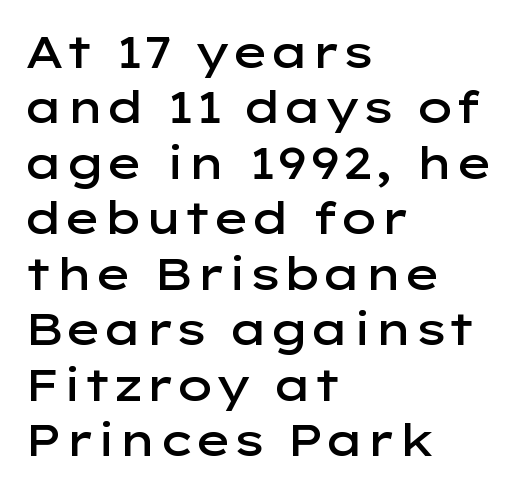
The image shows 44 px semibold, wide sans-serif type, upright; set left-aligned, normal line spacing (1.26x), normal letter spacing, not underlined; low stroke contrast and a medium x-height.
